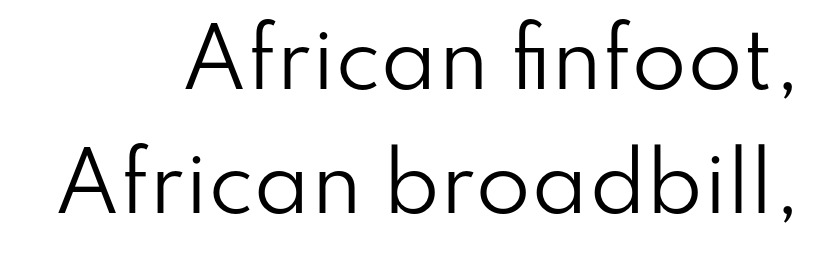
This sample has the flowing, uneven cadence of proportional lettering. How are the letters spaced? Ordinarily, with no added tracking. The paragraph has a hard right edge and a soft left edge. Is there much room between lines? A standard amount, neither cramped nor airy. The cut favours lightness, reaching ordinary text weight at its darkest.
